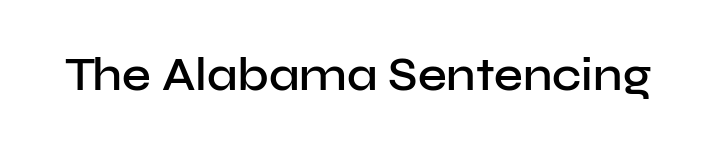
The image shows 46 px semibold sans-serif type, upright; set normal letter spacing, not underlined; low stroke contrast and a medium x-height.
